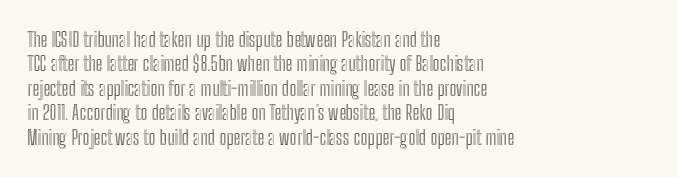
Look at the tracking — it's just the regular setting, nothing added. Horizontal alignment here is leftward, the default for most running prose. Clear beneath every line of the passage. Unlike italic type, these characters show no tilt at all.
